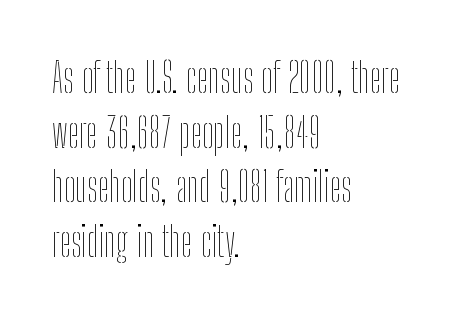
{"italic": "no", "bold": "no", "weight": "thin", "width": "condensed", "stroke_contrast": "low", "x_height": "medium", "monospaced": "no", "underline": "no", "align": "left", "line_spacing": "normal", "line_spacing_ratio": 1.33, "letter_spacing": "normal", "letter_spacing_em": 0.0, "glyph_px": 41}
